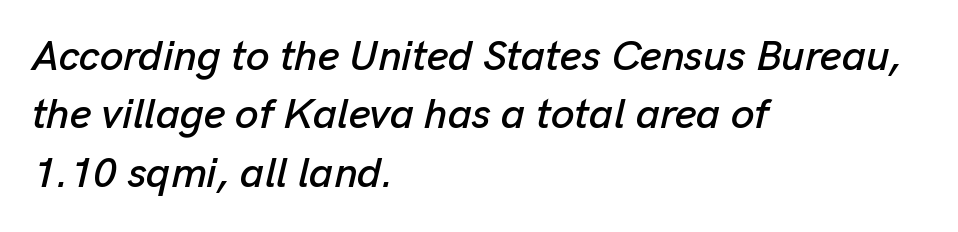
Q: Is the text italic (slanted)? A: Yes, it leans right by about 13 degrees.
Q: Is the text underlined? A: No.
Q: How is the paragraph aligned? A: Left-aligned.
Q: Is the spacing between letters normal or unusually wide? A: Normal.
Q: Is the spacing between lines tight, normal or loose? A: Normal.
Q: Width (condensed, normal, or wide)? A: Normal.
Q: Stroke contrast? A: Low.
Q: x-height? A: Medium.
Q: Monospaced? A: No.
